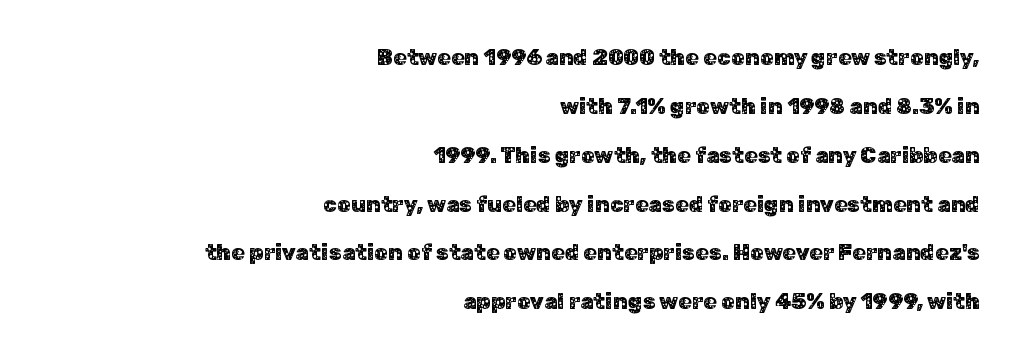
Q: Is the text italic (slanted)? A: No, it is upright.
Q: Is the text underlined? A: No.
Q: How is the paragraph aligned? A: Right-aligned.
Q: Is the spacing between letters normal or unusually wide? A: Normal.
Q: Is the spacing between lines tight, normal or loose? A: Loose.
